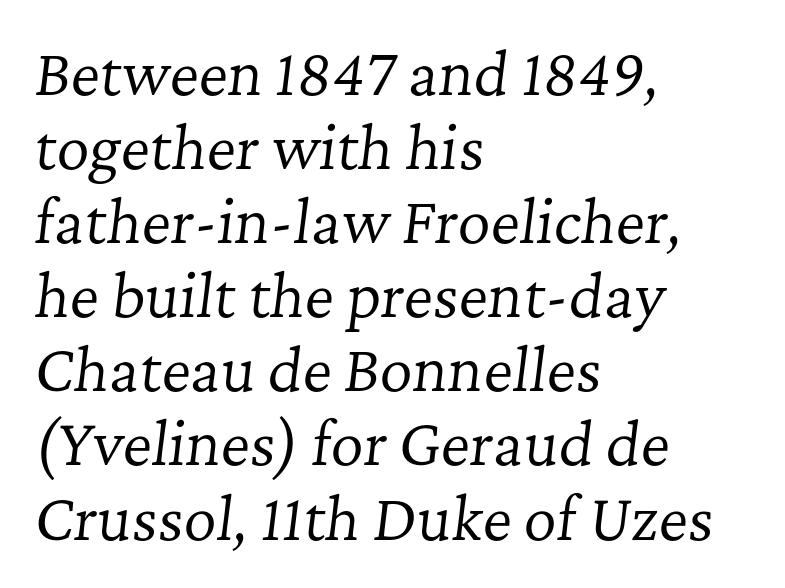
Q: Is the text bold? A: No.
Q: Is the text italic (slanted)? A: Yes, it leans right by about 7 degrees.
Q: Is the typeface a serif or a sans-serif typeface? A: Serif.
Q: Is the text underlined? A: No.
Q: How is the paragraph aligned? A: Left-aligned.
Q: Is the spacing between letters normal or unusually wide? A: Normal.
Q: Is the spacing between lines tight, normal or loose? A: Normal.
Q: Width (condensed, normal, or wide)? A: Normal.
Q: Stroke contrast? A: Low.
Q: x-height? A: Medium.
Q: Monospaced? A: No.
